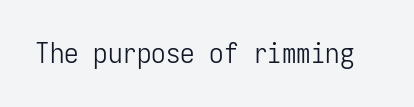
{"serif": "no", "italic": "no", "bold": "no", "weight": "light", "width": "condensed", "stroke_contrast": "low", "x_height": "medium", "monospaced": "yes", "underline": "no", "letter_spacing": "normal", "letter_spacing_em": 0.0, "glyph_px": 29}
